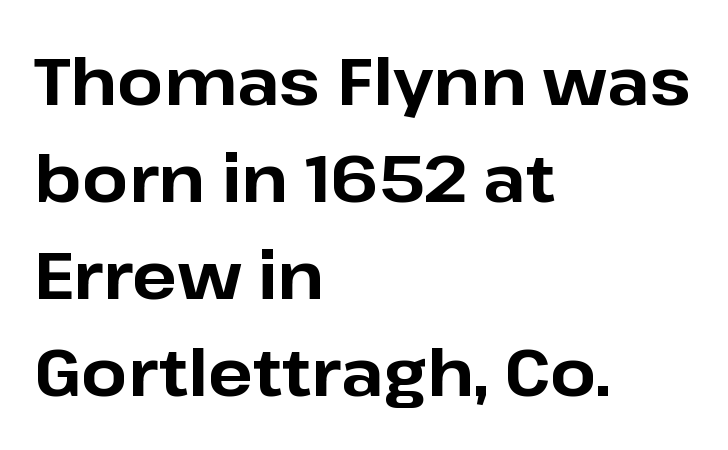
{"serif": "no", "italic": "no", "bold": "yes", "weight": "bold", "width": "normal", "stroke_contrast": "low", "x_height": "medium", "monospaced": "no", "underline": "no", "align": "left", "line_spacing": "normal", "line_spacing_ratio": 1.47, "letter_spacing": "normal", "letter_spacing_em": 0.0, "glyph_px": 66}
